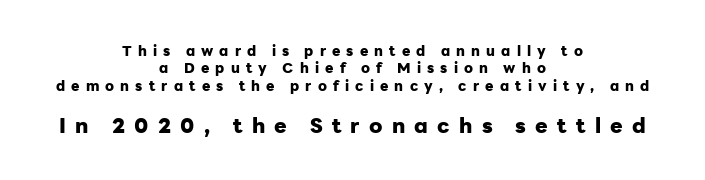
{"italic": "no", "bold": "yes", "underline": "no", "align": "center", "line_spacing_ratio": 1.24, "letter_spacing": "wide", "letter_spacing_em": 0.44, "larger_block": "second", "size_ratio": 1.5, "glyph_px": 21}
